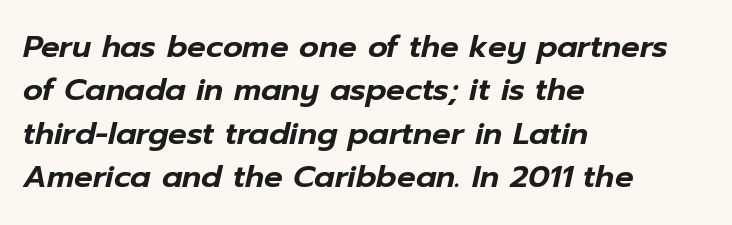
{"italic": "yes", "lean": "right", "slant_degrees": 12, "width": "normal", "stroke_contrast": "low", "x_height": "medium", "monospaced": "no", "underline": "no", "align": "left", "line_spacing": "normal", "line_spacing_ratio": 1.4, "letter_spacing": "normal", "letter_spacing_em": 0.0, "glyph_px": 31}
